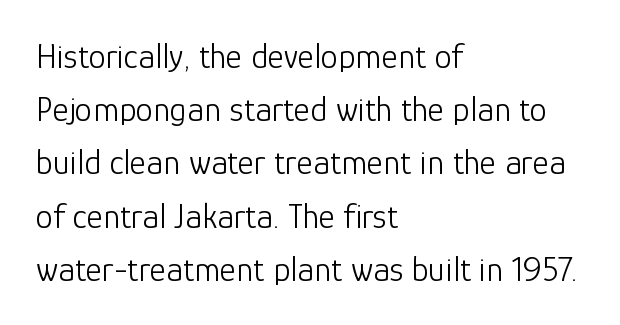
The image shows 35 px light sans-serif type, upright; set left-aligned, normal line spacing (1.52x), normal letter spacing, not underlined; low stroke contrast and a medium x-height.
